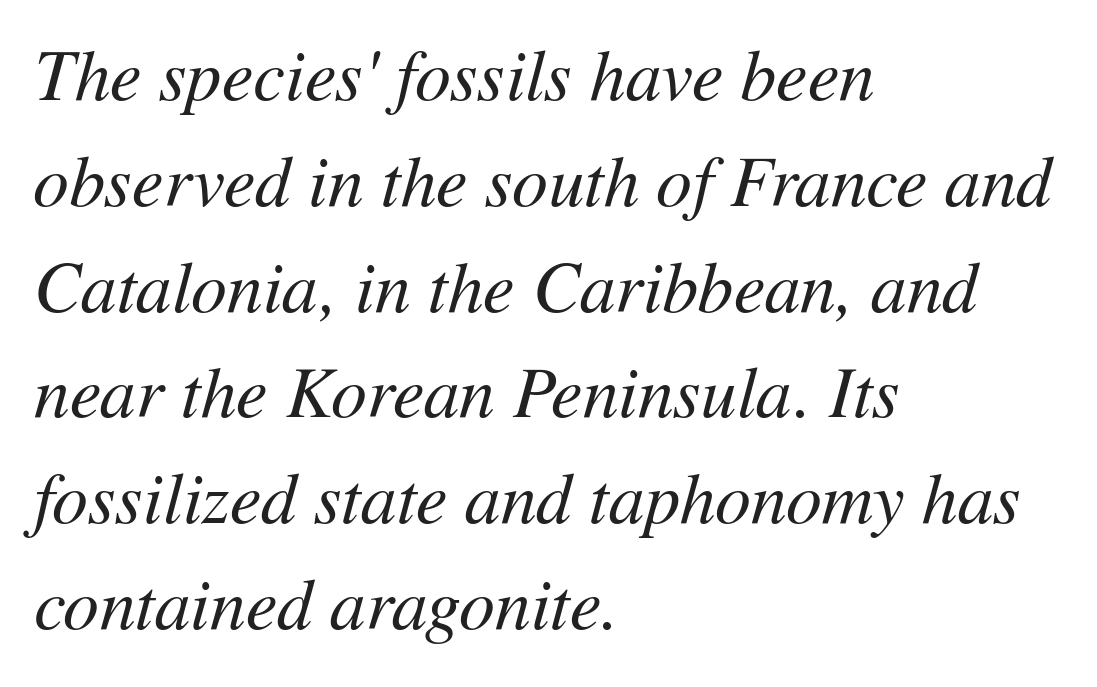
Q: Is the text bold? A: No.
Q: Is the text italic (slanted)? A: Yes, it leans right by about 11 degrees.
Q: Is the text underlined? A: No.
Q: How is the paragraph aligned? A: Left-aligned.
Q: Is the spacing between letters normal or unusually wide? A: Normal.
Q: Is the spacing between lines tight, normal or loose? A: Normal.
Q: Width (condensed, normal, or wide)? A: Normal.
Q: Stroke contrast? A: Medium.
Q: x-height? A: Medium.
Q: Monospaced? A: No.
